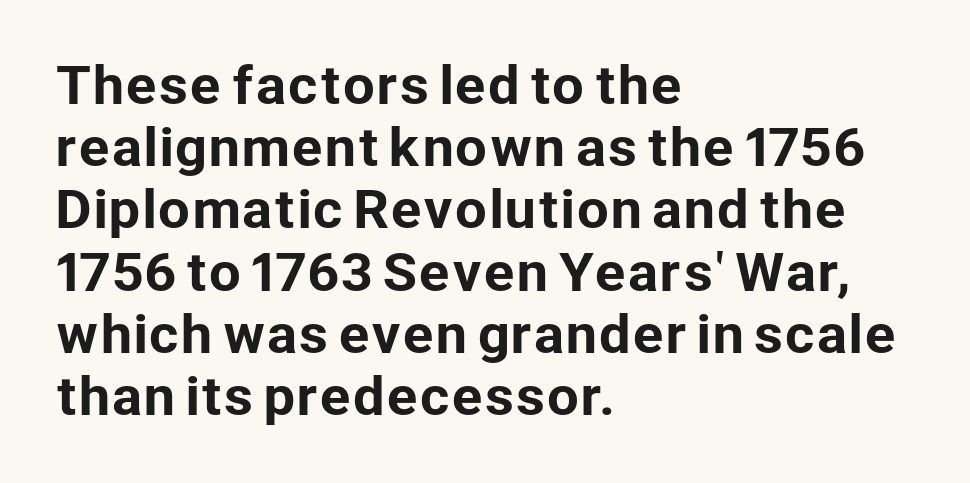
Q: Is the text italic (slanted)? A: No, it is upright.
Q: Is the typeface a serif or a sans-serif typeface? A: Sans-serif.
Q: Is the text underlined? A: No.
Q: How is the paragraph aligned? A: Left-aligned.
Q: Is the spacing between letters normal or unusually wide? A: Normal.
Q: Width (condensed, normal, or wide)? A: Normal.
Q: Stroke contrast? A: Low.
Q: x-height? A: Medium.
Q: Monospaced? A: No.
